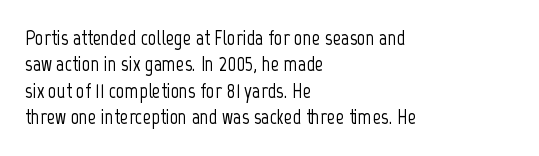
Is there much room between lines? A standard amount, neither cramped nor airy. The line texture is even and compact thanks to regular tracking. In terms of posture, this sample is upright. The paragraph has a hard left edge and a soft right edge. The strip under each line holds only bare page.
